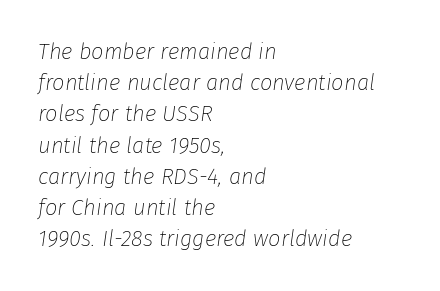
{"italic": "yes", "lean": "right", "slant_degrees": 8, "bold": "no", "underline": "no", "align": "left", "line_spacing": "normal", "line_spacing_ratio": 1.42, "letter_spacing": "normal", "letter_spacing_em": 0.0, "glyph_px": 22}
